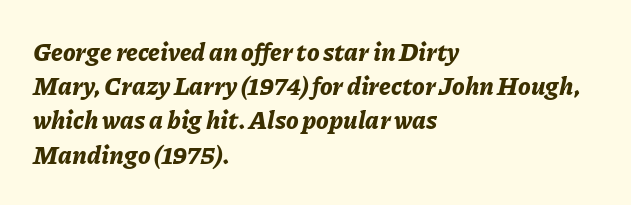
{"italic": "yes", "lean": "right", "slant_degrees": 11, "bold": "yes", "underline": "no", "align": "left", "line_spacing": "normal", "line_spacing_ratio": 1.37, "letter_spacing": "normal", "letter_spacing_em": 0.0, "glyph_px": 25}
